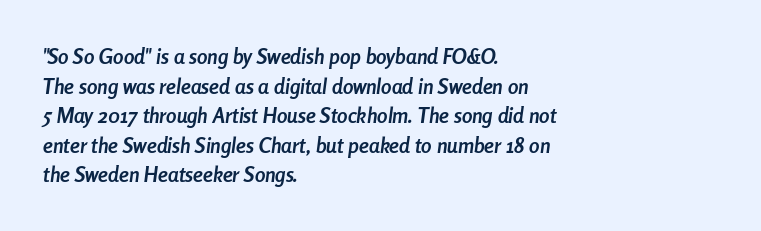
Q: Is the text bold? A: Yes.
Q: Is the text italic (slanted)? A: Yes, it leans right by about 8 degrees.
Q: Is the text underlined? A: No.
Q: How is the paragraph aligned? A: Left-aligned.
Q: Is the spacing between letters normal or unusually wide? A: Normal.
Q: Is the spacing between lines tight, normal or loose? A: Normal.
